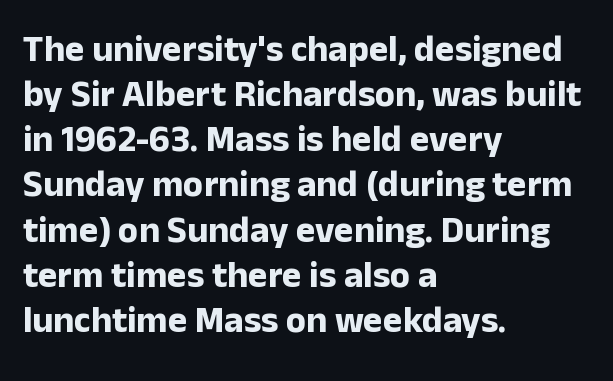
This rendering uses left alignment, leaving the right contour irregular. A typesetter would call this zero additional tracking. The letters stand upright; this is a roman face. Proportional: the letters do not fall into vertical columns.
